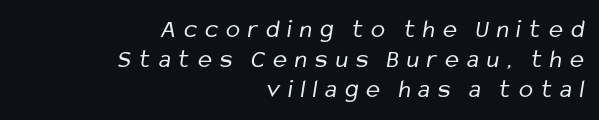
Has an underline been added? It has not. Is this a heavy cut? Hardly; it is regular or lighter. The paragraph has a hard right edge and a soft left edge. Between one letter and the next there's a generous, obvious gap.
